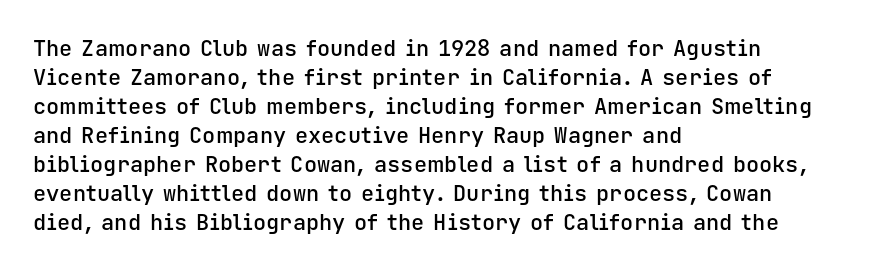
The image shows 22 px text type, upright; set left-aligned, normal line spacing (1.32x), normal letter spacing, not underlined.
